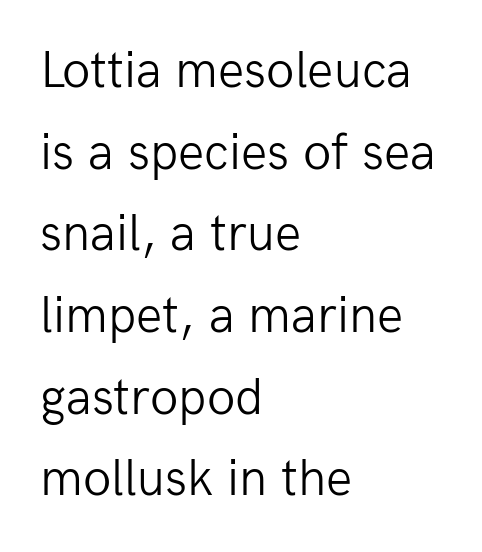
{"serif": "no", "italic": "no", "bold": "no", "weight": "light", "width": "normal", "stroke_contrast": "low", "x_height": "medium", "monospaced": "no", "underline": "no", "align": "left", "line_spacing": "normal", "line_spacing_ratio": 1.57, "letter_spacing": "normal", "letter_spacing_em": 0.0, "glyph_px": 52}
